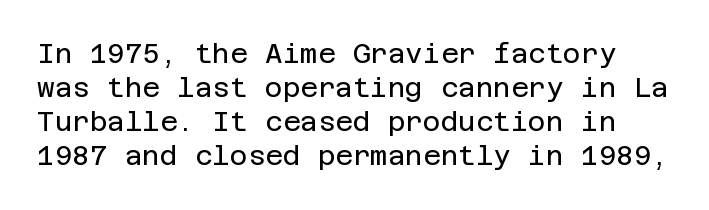
The foot of each line stays bare and open. Stems and bowls with no extra thickness — not bold. The space between consecutive lines is moderate. Posture: straight, roman, zero tilt.
